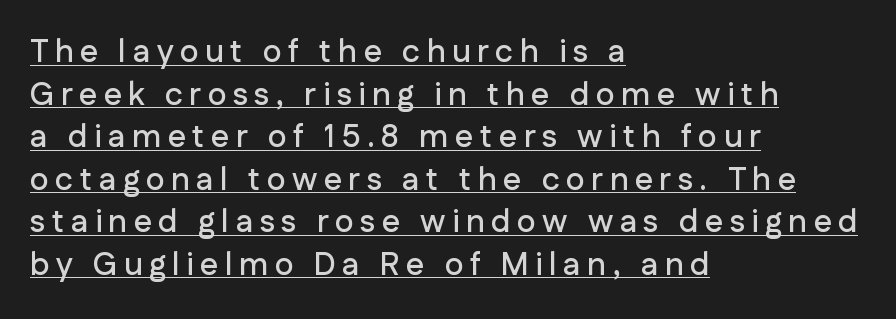
The image shows 32 px sans-serif type, upright; set left-aligned, normal line spacing (1.33x), unusually wide letter spacing (+0.2 em), underlined; low stroke contrast and a medium x-height.
